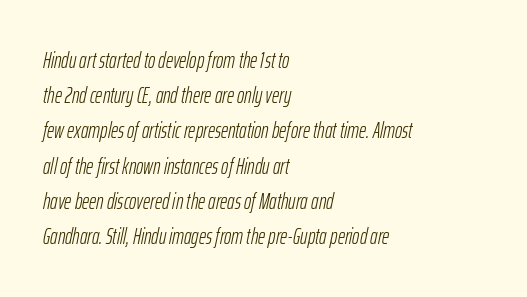
Q: Is the text bold? A: No.
Q: Is the text italic (slanted)? A: Yes, it leans right by about 12 degrees.
Q: Is the text underlined? A: No.
Q: How is the paragraph aligned? A: Left-aligned.
Q: Is the spacing between letters normal or unusually wide? A: Normal.
Q: Is the spacing between lines tight, normal or loose? A: Normal.
